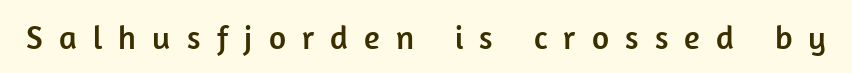
Q: Is the text italic (slanted)? A: No, it is upright.
Q: Is the typeface a serif or a sans-serif typeface? A: Sans-serif.
Q: Is the text underlined? A: No.
Q: Is the spacing between letters normal or unusually wide? A: Unusually wide.
Q: Width (condensed, normal, or wide)? A: Normal.
Q: Stroke contrast? A: Low.
Q: x-height? A: Medium.
Q: Monospaced? A: No.
